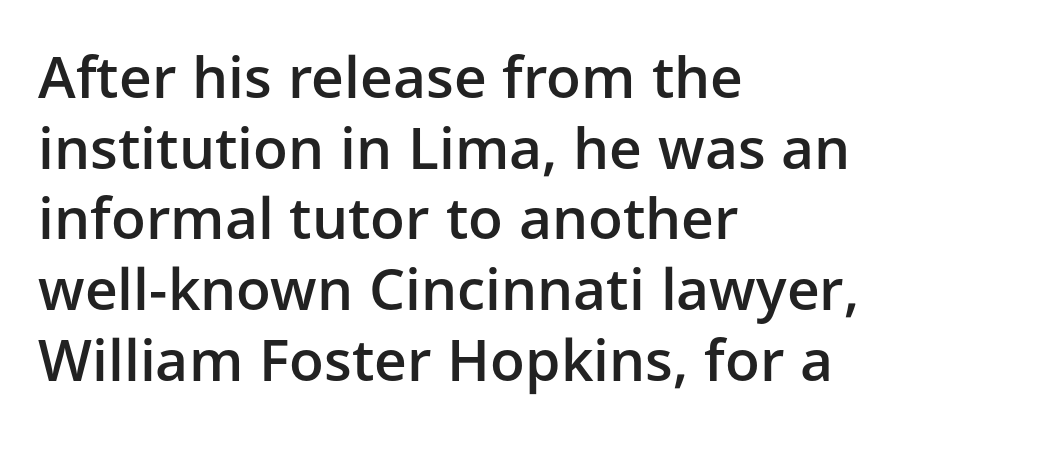
{"serif": "no", "italic": "no", "bold": "semi", "weight": "semibold", "width": "normal", "stroke_contrast": "low", "x_height": "medium", "monospaced": "no", "underline": "no", "align": "left", "line_spacing_ratio": 1.24, "letter_spacing": "normal", "letter_spacing_em": 0.0, "glyph_px": 57}
